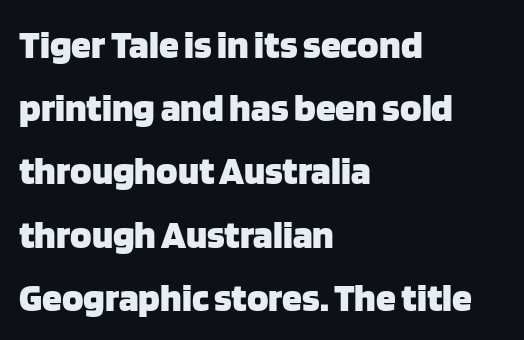
Q: Is the text bold? A: Yes.
Q: Is the text italic (slanted)? A: No, it is upright.
Q: Is the typeface a serif or a sans-serif typeface? A: Sans-serif.
Q: Is the text underlined? A: No.
Q: How is the paragraph aligned? A: Left-aligned.
Q: Is the spacing between letters normal or unusually wide? A: Normal.
Q: Is the spacing between lines tight, normal or loose? A: Normal.
Q: Width (condensed, normal, or wide)? A: Normal.
Q: Stroke contrast? A: Low.
Q: x-height? A: Large.
Q: Monospaced? A: No.
